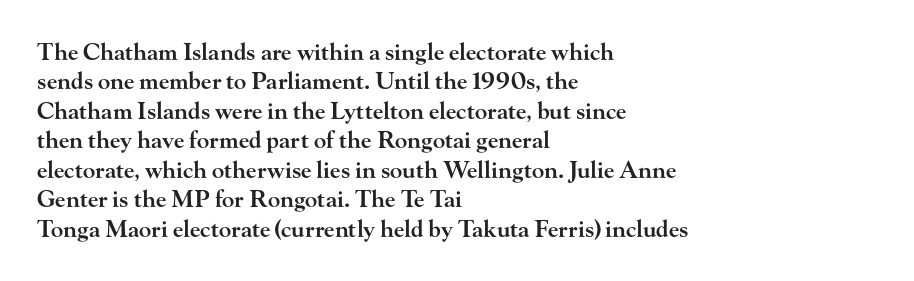
The image shows 23 px text type, upright; set left-aligned, normal line spacing (1.28x), normal letter spacing, not underlined.
